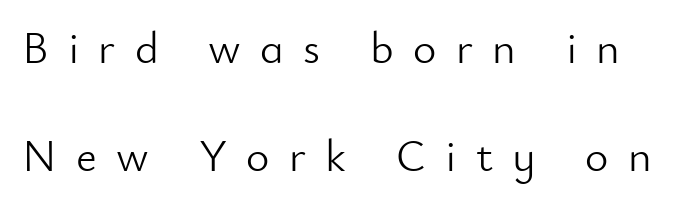
{"serif": "no", "italic": "no", "bold": "no", "weight": "light", "width": "normal", "stroke_contrast": "low", "x_height": "small", "monospaced": "no", "underline": "no", "line_spacing": "loose", "line_spacing_ratio": 2.41, "letter_spacing": "wide", "letter_spacing_em": 0.43, "glyph_px": 45}
